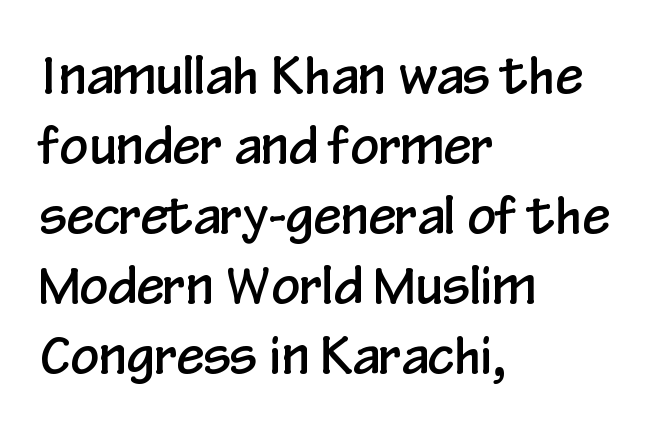
Q: Is the text italic (slanted)? A: No, it is upright.
Q: Is the typeface a serif or a sans-serif typeface? A: Sans-serif.
Q: Is the text underlined? A: No.
Q: How is the paragraph aligned? A: Left-aligned.
Q: Is the spacing between letters normal or unusually wide? A: Normal.
Q: Is the spacing between lines tight, normal or loose? A: Normal.
Q: Width (condensed, normal, or wide)? A: Condensed.
Q: Stroke contrast? A: Low.
Q: x-height? A: Medium.
Q: Monospaced? A: No.
